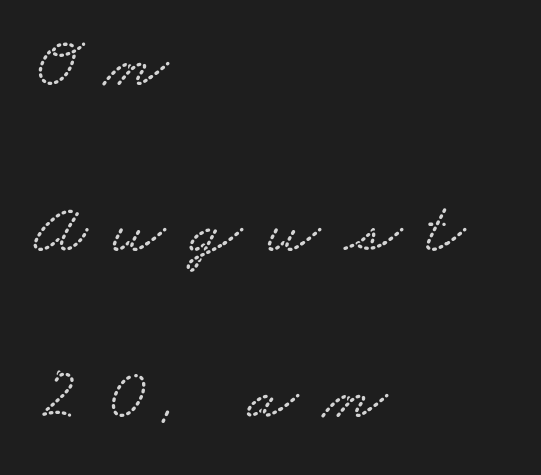
Inter-character spacing is expanded well beyond the font's built-in metrics. All the whitespace from short lines collects on the right. Rule under the text: the space is simply empty. If you measured baseline to baseline, you'd find a long distance.
